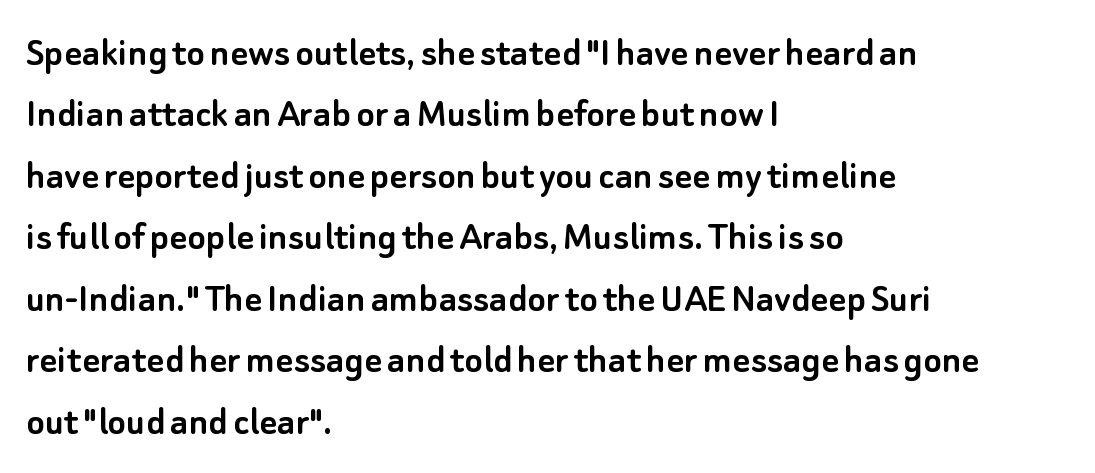
These lines sit exactly where default settings would place them. Between one letter and the next there's only the usual sliver of space. Type without underlining. The letters stand straight up with perfectly vertical stems. I'd call this a sans setting — the letters go barefoot. Typeset ragged right — the left edge is the straight one.
